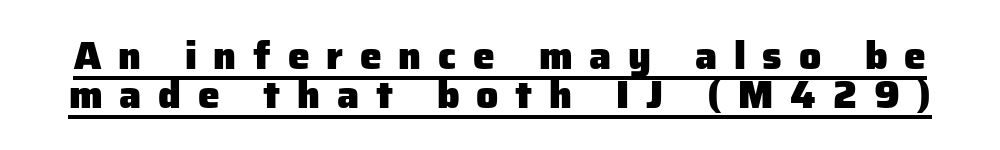
{"serif": "no", "italic": "no", "bold": "yes", "weight": "heavy", "width": "normal", "stroke_contrast": "low", "x_height": "medium", "monospaced": "no", "underline": "yes", "line_spacing": "tight", "line_spacing_ratio": 1.0, "letter_spacing": "wide", "letter_spacing_em": 0.43, "glyph_px": 39}
